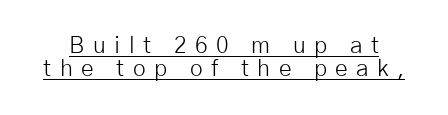
{"italic": "no", "bold": "no", "underline": "yes", "line_spacing": "tight", "line_spacing_ratio": 1.0, "letter_spacing": "wide", "letter_spacing_em": 0.37, "glyph_px": 23}
